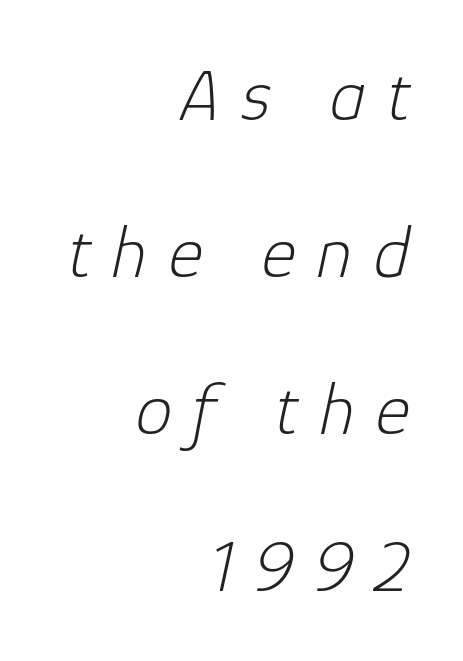
The image shows 74 px light type, italic (leaning right); set right-aligned, loose line spacing (2.12x), unusually wide letter spacing (+0.28 em), not underlined; low stroke contrast and a medium x-height.
